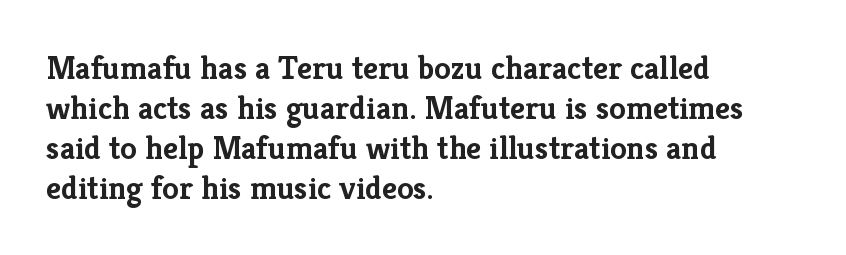
The image shows 33 px semibold serif type, upright; set left-aligned, line spacing 1.21x, normal letter spacing, not underlined; low stroke contrast and a medium x-height.
